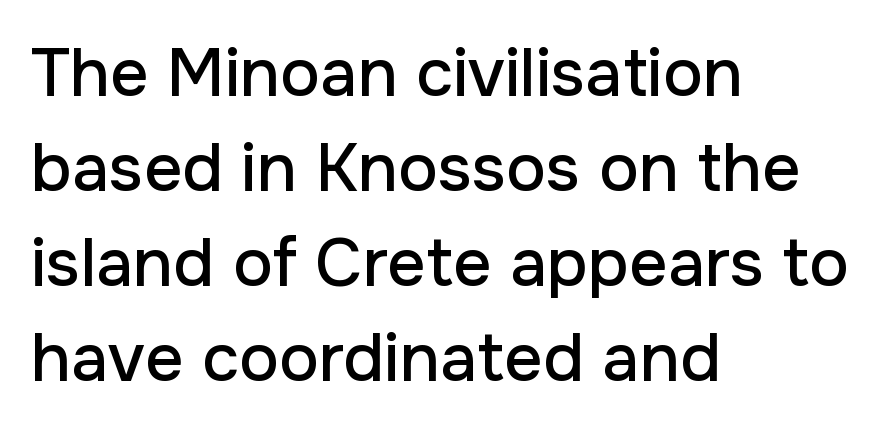
The image shows 67 px sans-serif type, upright; set left-aligned, normal line spacing (1.42x), normal letter spacing, not underlined; low stroke contrast and a medium x-height.
